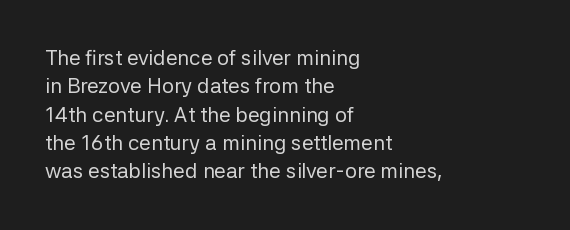
The image shows 21 px text type, upright; set left-aligned, normal line spacing (1.35x), normal letter spacing, not underlined.
